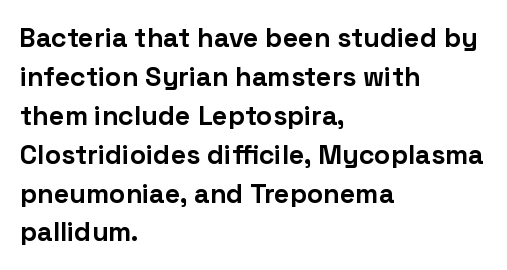
Line starts are locked; line ends wander. On the weight axis this lands at bold, roughly 700. Italic: no, the glyphs are upright roman. Glance below the letters and you will spot only blank space.
